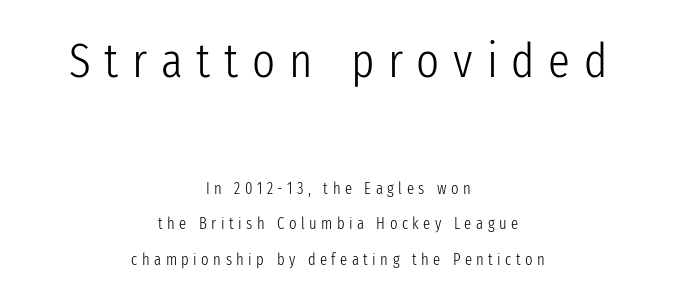
{"serif": "no", "italic": "no", "bold": "no", "weight": "light", "width": "condensed", "stroke_contrast": "low", "x_height": "medium", "monospaced": "no", "underline": "no", "align": "center", "line_spacing": "loose", "line_spacing_ratio": 2.22, "letter_spacing": "wide", "letter_spacing_em": 0.28, "larger_block": "first", "size_ratio": 3.06, "glyph_px": 49}
